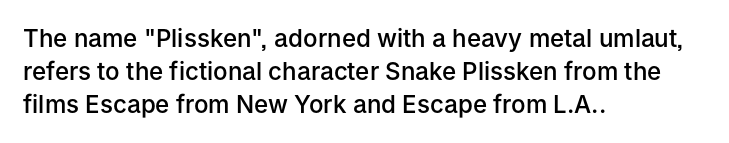
The image shows 24 px text type, upright; set left-aligned, normal line spacing (1.38x), normal letter spacing, not underlined.
